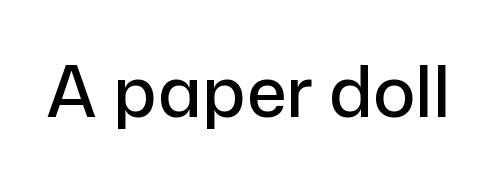
Q: Is the text italic (slanted)? A: No, it is upright.
Q: Is the typeface a serif or a sans-serif typeface? A: Sans-serif.
Q: Is the text underlined? A: No.
Q: Is the spacing between letters normal or unusually wide? A: Normal.
Q: Width (condensed, normal, or wide)? A: Normal.
Q: Stroke contrast? A: Low.
Q: x-height? A: Medium.
Q: Monospaced? A: No.
